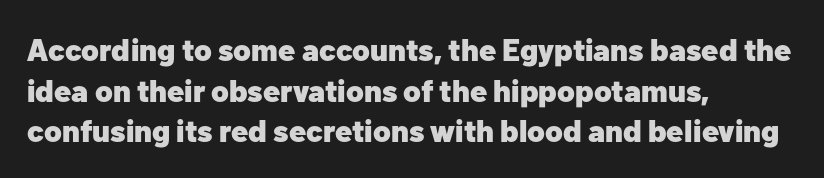
The image shows 31 px heavy sans-serif type, upright; set left-aligned, normal line spacing (1.31x), normal letter spacing, not underlined; low stroke contrast and a medium x-height.
